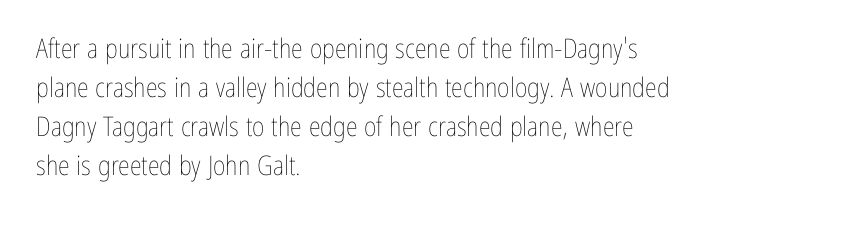
Nothing heavy about these letters — not bold at all. The block of text has a typical density, with ordinary space between rows. Posture: straight, roman, zero tilt. Quick note: underline off. The letterforms sit shoulder to shoulder at normal distance.
